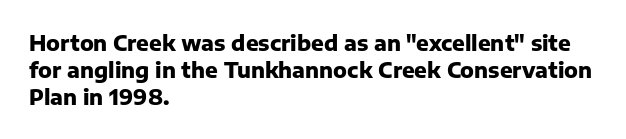
Which margin do the lines hug? The left one — the right edge is uneven. The foot of each line stays bare and open. Strokes here are thick enough to call this a true bold. Does the lettering tilt? It doesn't — this is upright. You could call the tracking neutral — neither tight nor loose. Interline gaps are of average width in this sample.
